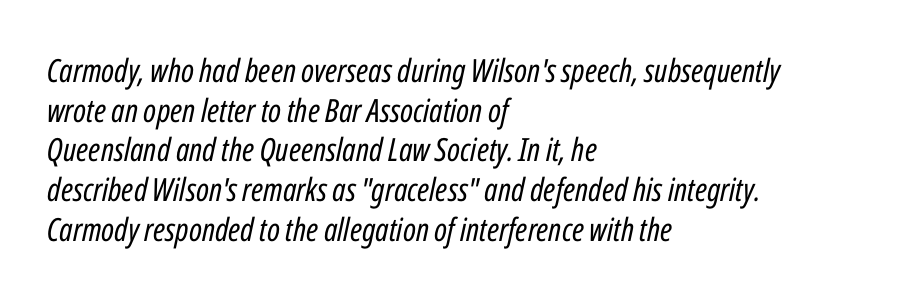
Do the characters align in a grid? No, the font is proportional. These lines are set flush left with a ragged right edge. The space directly below the letters is spotless. Stems here are at most as thick as an everyday book face. A typesetter would mark this as italic.
